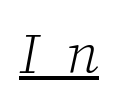
Q: Is the text bold? A: No.
Q: Is the text italic (slanted)? A: Yes, it leans right by about 12 degrees.
Q: Is the typeface a serif or a sans-serif typeface? A: Serif.
Q: Is the text underlined? A: Yes.
Q: Is the spacing between letters normal or unusually wide? A: Unusually wide.
Q: Width (condensed, normal, or wide)? A: Normal.
Q: Stroke contrast? A: Low.
Q: x-height? A: Medium.
Q: Monospaced? A: No.
